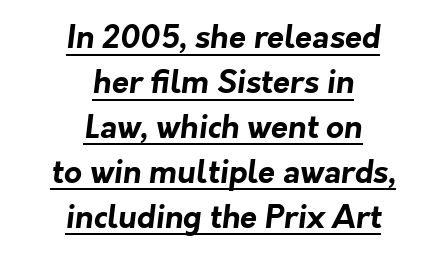
The whitespace from short lines is split evenly between both sides. Normally led — the rows are evenly, conventionally spaced. Check where the strokes stop: nothing finishes them off — pure sans. The face used here is rendered with its standard letterfit. This sample carries an underscore along the baseline area. Weight: bold.
